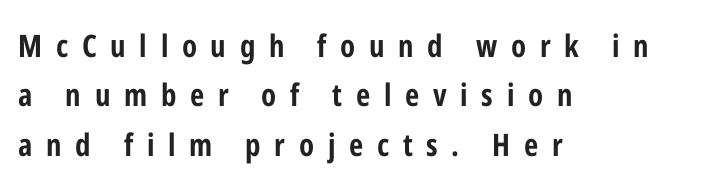
The image shows 31 px bold, condensed sans-serif type, upright; set left-aligned, normal line spacing (1.59x), unusually wide letter spacing (+0.44 em), not underlined; low stroke contrast and a medium x-height.
